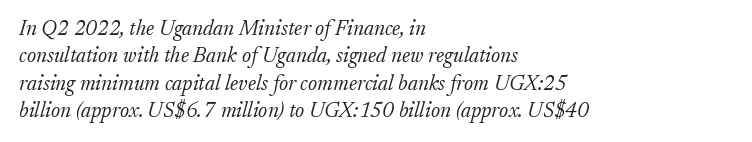
Q: Is the text bold? A: No.
Q: Is the text italic (slanted)? A: Yes, it leans right by about 17 degrees.
Q: Is the text underlined? A: No.
Q: How is the paragraph aligned? A: Left-aligned.
Q: Is the spacing between letters normal or unusually wide? A: Normal.
Q: Is the spacing between lines tight, normal or loose? A: Normal.
